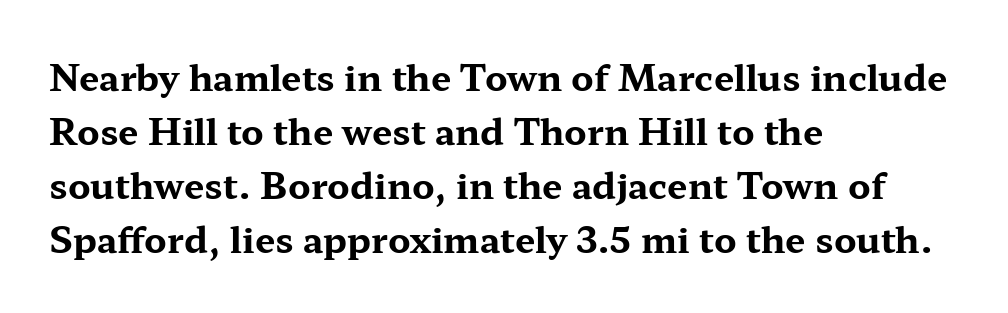
The image shows 36 px bold, wide serif type, upright; set left-aligned, normal line spacing (1.5x), normal letter spacing, not underlined; medium stroke contrast and a medium x-height.
